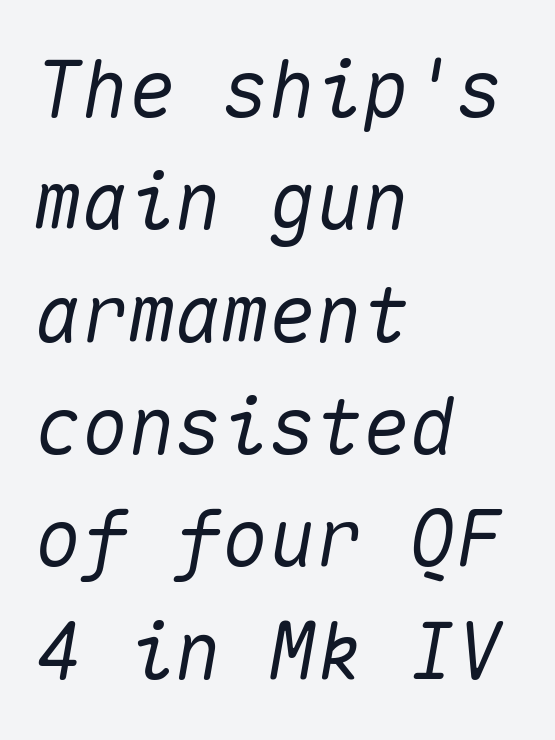
Do the characters align in a grid? Yes, the font is monospaced. The typography opts for an oblique posture over an upright one. Is the letter spacing exaggerated? No — it looks like the ordinary default. The text block is weighted toward the left margin, trailing off unevenly rightward. Quick note: interline space is typical. Bare-footed words on every line.
